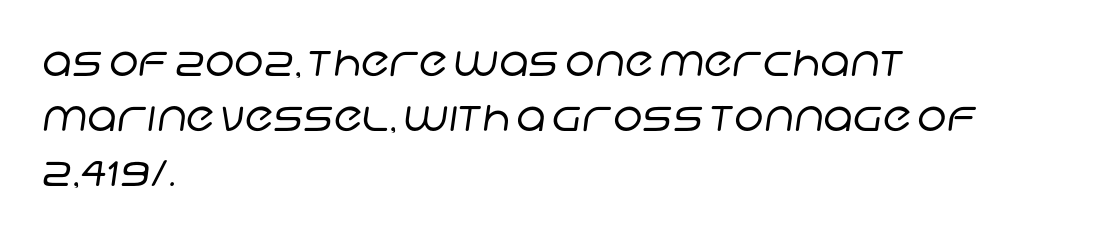
The image shows 42 px regular-weight sans-serif type; set left-aligned, normal line spacing (1.31x), normal letter spacing, not underlined; low stroke contrast and a large x-height.
